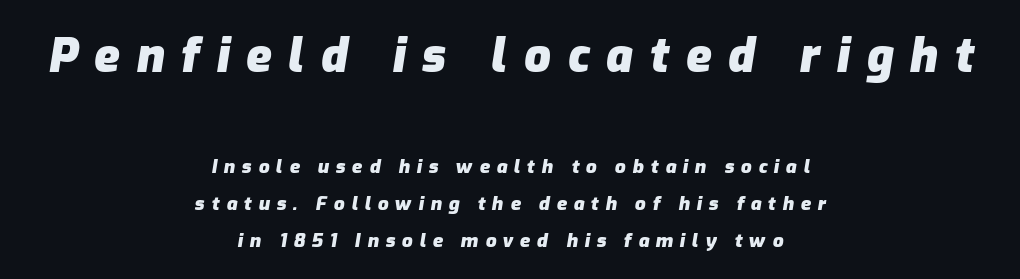
{"italic": "yes", "lean": "right", "slant_degrees": 9, "bold": "yes", "weight": "heavy", "width": "normal", "stroke_contrast": "low", "x_height": "medium", "monospaced": "no", "underline": "no", "align": "center", "line_spacing": "loose", "line_spacing_ratio": 1.95, "letter_spacing": "wide", "letter_spacing_em": 0.35, "larger_block": "first", "size_ratio": 2.47, "glyph_px": 47}
